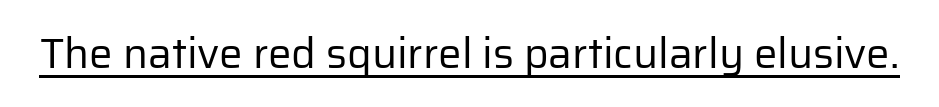
{"serif": "no", "italic": "no", "bold": "no", "weight": "regular", "width": "normal", "stroke_contrast": "low", "x_height": "medium", "monospaced": "no", "underline": "yes", "letter_spacing": "normal", "letter_spacing_em": 0.0, "glyph_px": 42}
